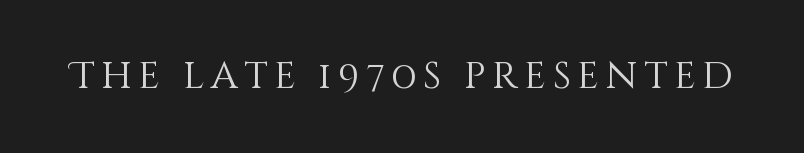
Q: Is the text bold? A: No.
Q: Is the text italic (slanted)? A: No, it is upright.
Q: Is the text underlined? A: No.
Q: Width (condensed, normal, or wide)? A: Normal.
Q: Stroke contrast? A: Medium.
Q: x-height? A: Large.
Q: Monospaced? A: No.
